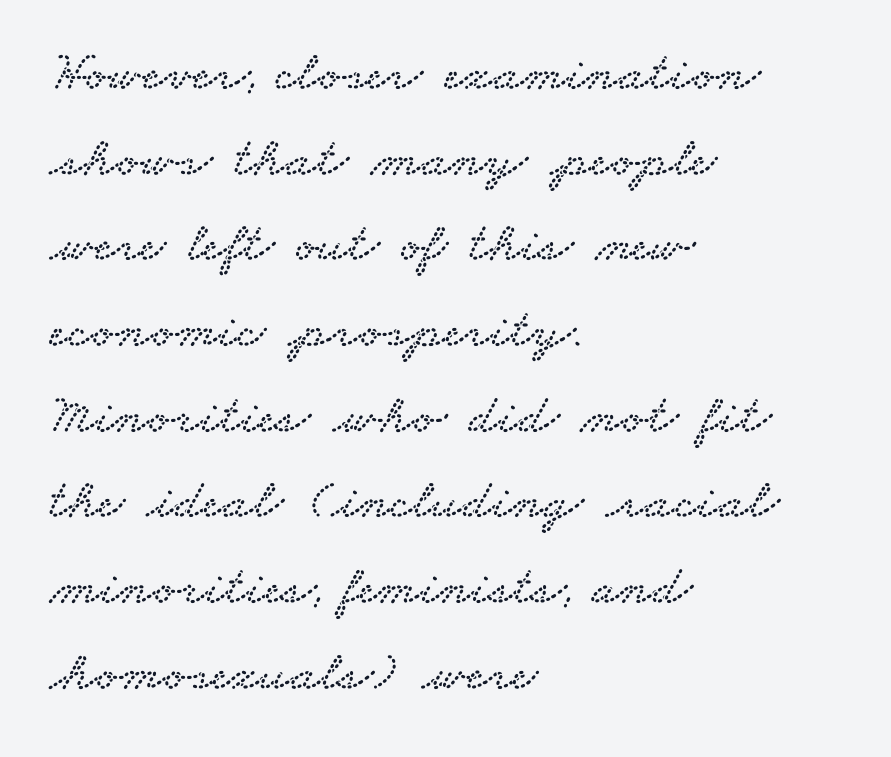
{"width": "wide", "stroke_contrast": "low", "x_height": "small", "monospaced": "no", "underline": "no", "align": "left", "line_spacing": "normal", "line_spacing_ratio": 1.53, "letter_spacing": "normal", "letter_spacing_em": 0.0, "glyph_px": 56}
